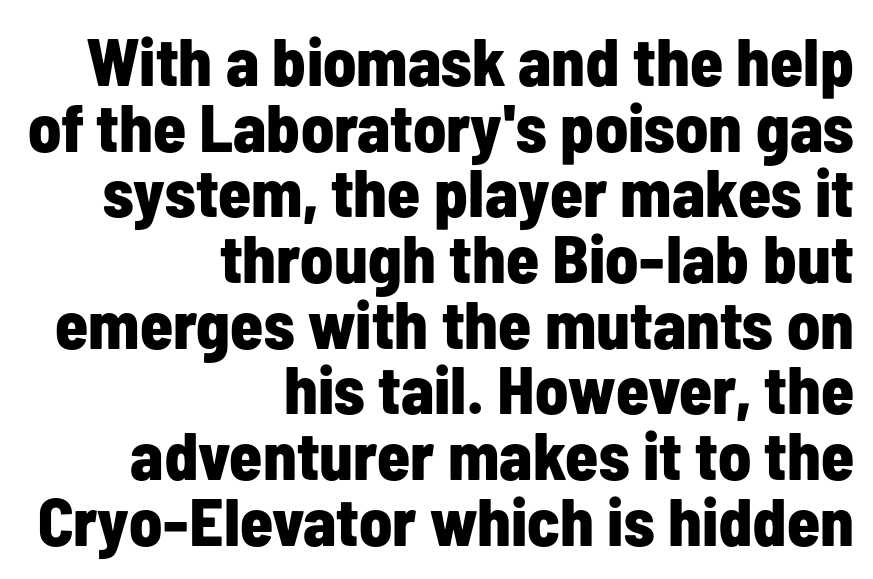
Q: Is the text bold? A: Yes.
Q: Is the text italic (slanted)? A: No, it is upright.
Q: Is the typeface a serif or a sans-serif typeface? A: Sans-serif.
Q: Is the text underlined? A: No.
Q: How is the paragraph aligned? A: Right-aligned.
Q: Is the spacing between letters normal or unusually wide? A: Normal.
Q: Is the spacing between lines tight, normal or loose? A: Tight.
Q: Width (condensed, normal, or wide)? A: Condensed.
Q: Stroke contrast? A: Low.
Q: x-height? A: Medium.
Q: Monospaced? A: No.
